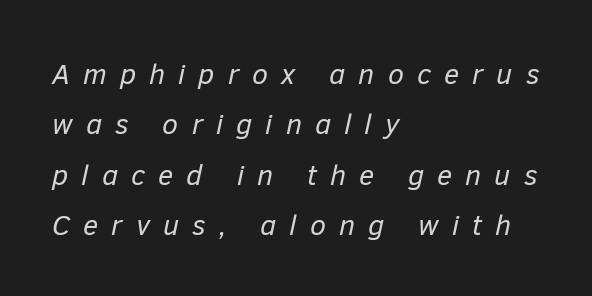
Spacing verdict: proportional, widths tailored to each character. Is the type heavy? It reads as light-to-regular instead. This rendering features lettering with no underline. The rendering anchors every line to the left-hand side. Glyph-to-glyph distance is far greater than everyday printed text.
